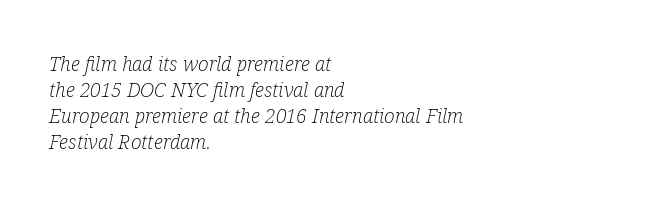
Q: Is the text bold? A: No.
Q: Is the text italic (slanted)? A: Yes, it leans right by about 12 degrees.
Q: Is the text underlined? A: No.
Q: How is the paragraph aligned? A: Left-aligned.
Q: Is the spacing between letters normal or unusually wide? A: Normal.
Q: Is the spacing between lines tight, normal or loose? A: Normal.
